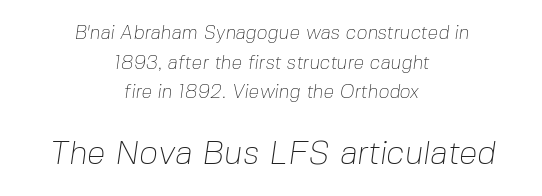
Q: Is the text bold? A: No.
Q: Is the typeface a serif or a sans-serif typeface? A: Sans-serif.
Q: Is the text underlined? A: No.
Q: How is the paragraph aligned? A: Centered.
Q: Is the spacing between letters normal or unusually wide? A: Normal.
Q: Is the spacing between lines tight, normal or loose? A: Normal.
Q: Which block of text is set in a larger size, the first (top) or the second (bottom)? A: The second (bottom) one.
Q: Width (condensed, normal, or wide)? A: Normal.
Q: Stroke contrast? A: Low.
Q: x-height? A: Medium.
Q: Monospaced? A: No.
